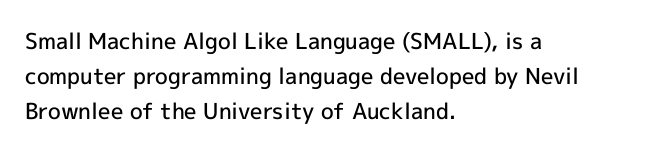
{"italic": "no", "bold": "semi", "underline": "no", "align": "left", "line_spacing": "normal", "line_spacing_ratio": 1.58, "letter_spacing": "normal", "letter_spacing_em": 0.0, "glyph_px": 22}
